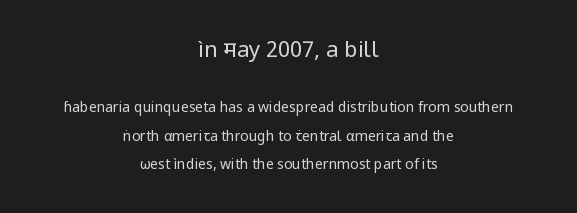
{"italic": "no", "bold": "no", "underline": "no", "align": "center", "line_spacing": "loose", "line_spacing_ratio": 2.03, "letter_spacing": "normal", "letter_spacing_em": 0.0, "larger_block": "first", "size_ratio": 1.57, "glyph_px": 22}
